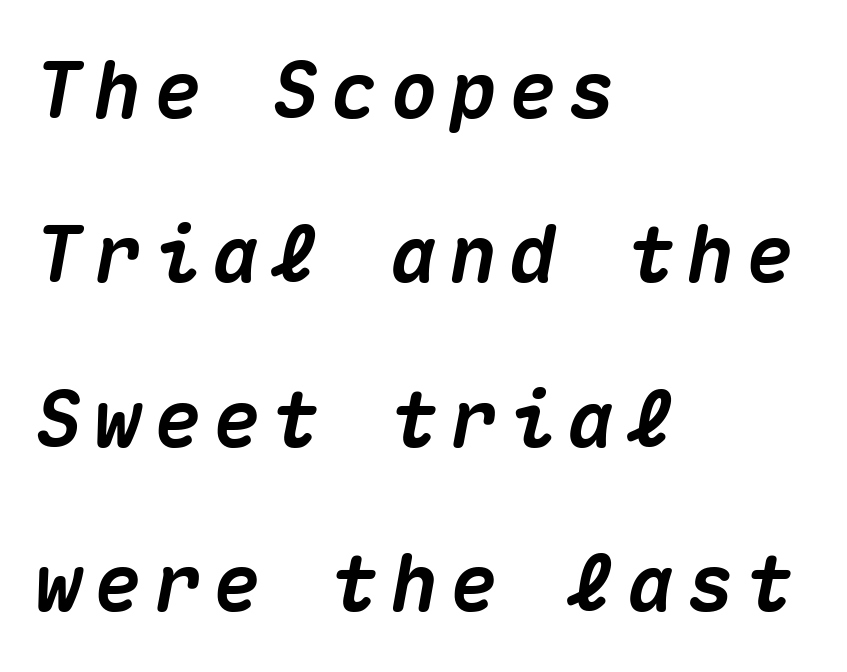
The image shows 79 px heavy type, italic (leaning right), monospaced; set left-aligned, loose line spacing (2.08x), not underlined; medium stroke contrast and a medium x-height.
